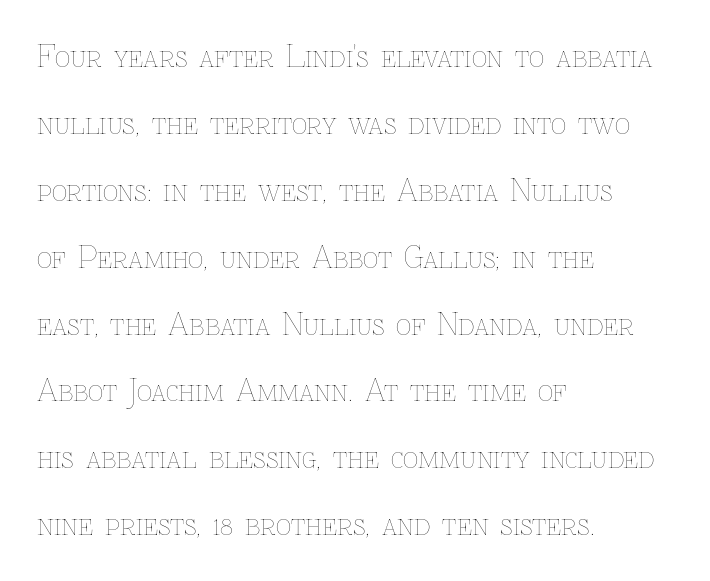
The image shows 30 px thin type, upright; set left-aligned, loose line spacing (2.23x), normal letter spacing, not underlined; low stroke contrast and a medium x-height.
